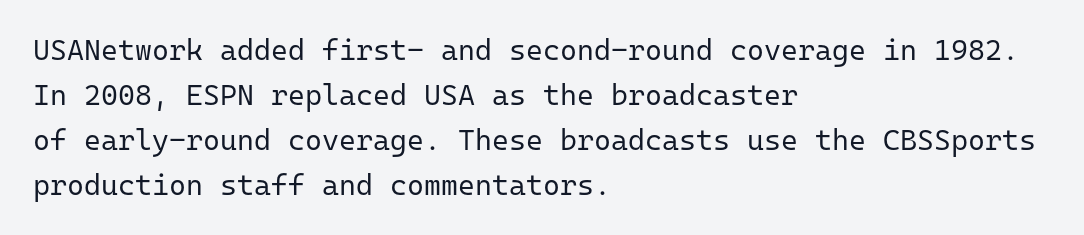
Classification — sans serif. Unlike italic type, these characters show no tilt at all. The strip under each line holds only bare page. Think of a typewriter: that constant character pitch is what you see here. Is there much room between lines? A standard amount, neither cramped nor airy.
